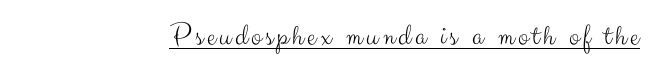
Q: Is the text bold? A: No.
Q: Is the text italic (slanted)? A: Yes.
Q: Is the typeface a serif or a sans-serif typeface? A: Sans-serif.
Q: Is the text underlined? A: Yes.
Q: Width (condensed, normal, or wide)? A: Normal.
Q: Stroke contrast? A: Medium.
Q: x-height? A: Small.
Q: Monospaced? A: No.
